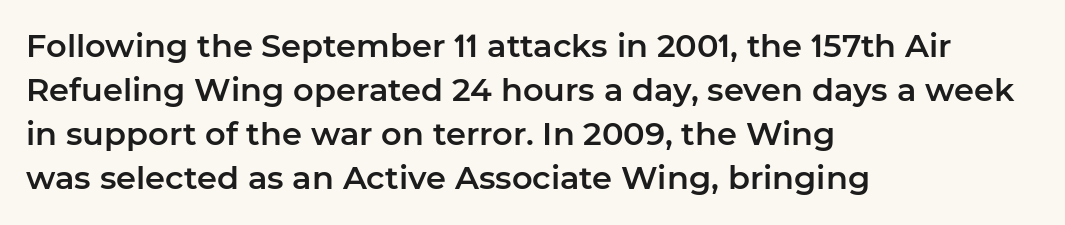
Q: Is the text italic (slanted)? A: No, it is upright.
Q: Is the typeface a serif or a sans-serif typeface? A: Sans-serif.
Q: Is the text underlined? A: No.
Q: How is the paragraph aligned? A: Left-aligned.
Q: Is the spacing between letters normal or unusually wide? A: Normal.
Q: Is the spacing between lines tight, normal or loose? A: Normal.
Q: Width (condensed, normal, or wide)? A: Normal.
Q: Stroke contrast? A: Low.
Q: x-height? A: Medium.
Q: Monospaced? A: No.
